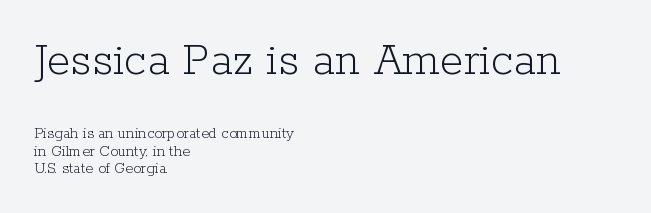
This sample uses a serif face. The line texture is even and compact thanks to regular tracking. Horizontal alignment here is leftward, the default for most running prose. Interline gaps are noticeably narrow in this sample. Stems here are at most as thick as an everyday book face.
